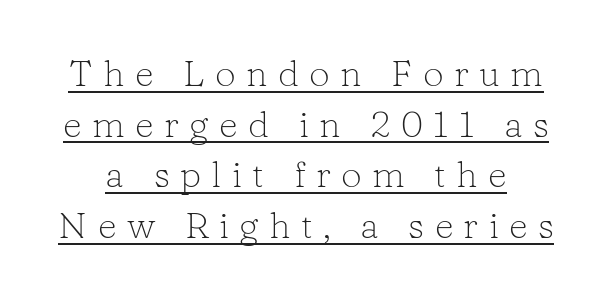
The image shows 37 px light serif type, upright; set normal line spacing (1.37x), unusually wide letter spacing (+0.28 em), underlined; low stroke contrast and a medium x-height.
